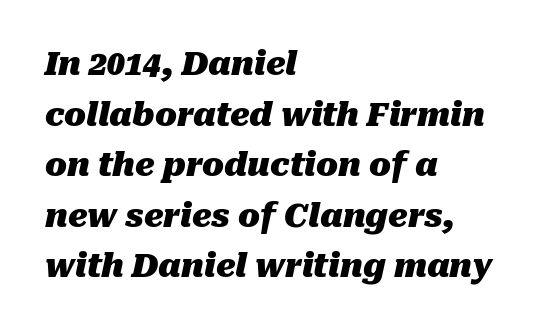
Q: Is the text bold? A: Yes.
Q: Is the text italic (slanted)? A: Yes, it leans right by about 10 degrees.
Q: Is the text underlined? A: No.
Q: How is the paragraph aligned? A: Left-aligned.
Q: Is the spacing between letters normal or unusually wide? A: Normal.
Q: Is the spacing between lines tight, normal or loose? A: Normal.
Q: Width (condensed, normal, or wide)? A: Normal.
Q: Stroke contrast? A: Medium.
Q: x-height? A: Medium.
Q: Monospaced? A: No.
